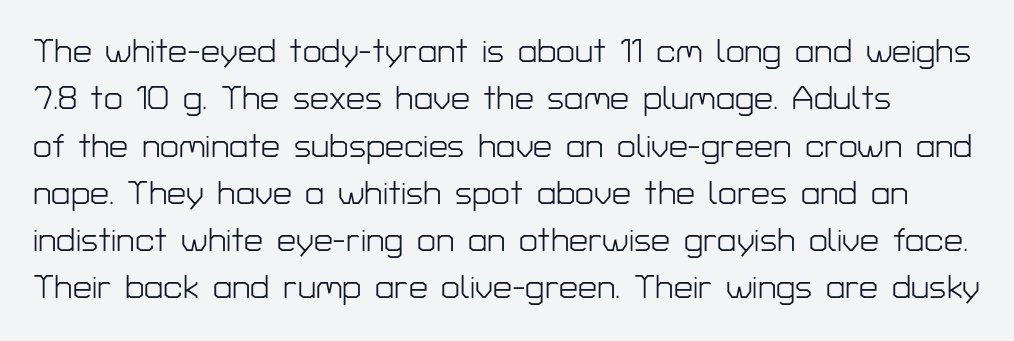
Q: Is the text bold? A: No.
Q: Is the text italic (slanted)? A: No, it is upright.
Q: Is the typeface a serif or a sans-serif typeface? A: Sans-serif.
Q: Is the text underlined? A: No.
Q: Is the spacing between letters normal or unusually wide? A: Normal.
Q: Is the spacing between lines tight, normal or loose? A: Normal.
Q: Width (condensed, normal, or wide)? A: Normal.
Q: Stroke contrast? A: Low.
Q: x-height? A: Medium.
Q: Monospaced? A: No.
